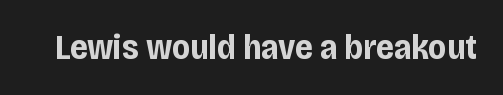
Q: Is the text bold? A: Yes.
Q: Is the text italic (slanted)? A: No, it is upright.
Q: Is the typeface a serif or a sans-serif typeface? A: Sans-serif.
Q: Is the text underlined? A: No.
Q: Is the spacing between letters normal or unusually wide? A: Normal.
Q: Width (condensed, normal, or wide)? A: Condensed.
Q: Stroke contrast? A: Low.
Q: x-height? A: Large.
Q: Monospaced? A: No.
